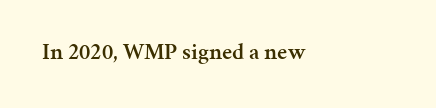
Q: Is the text bold? A: Semi-bold.
Q: Is the text italic (slanted)? A: No, it is upright.
Q: Is the text underlined? A: No.
Q: How is the paragraph aligned? A: Left-aligned.
Q: Is the spacing between letters normal or unusually wide? A: Normal.
